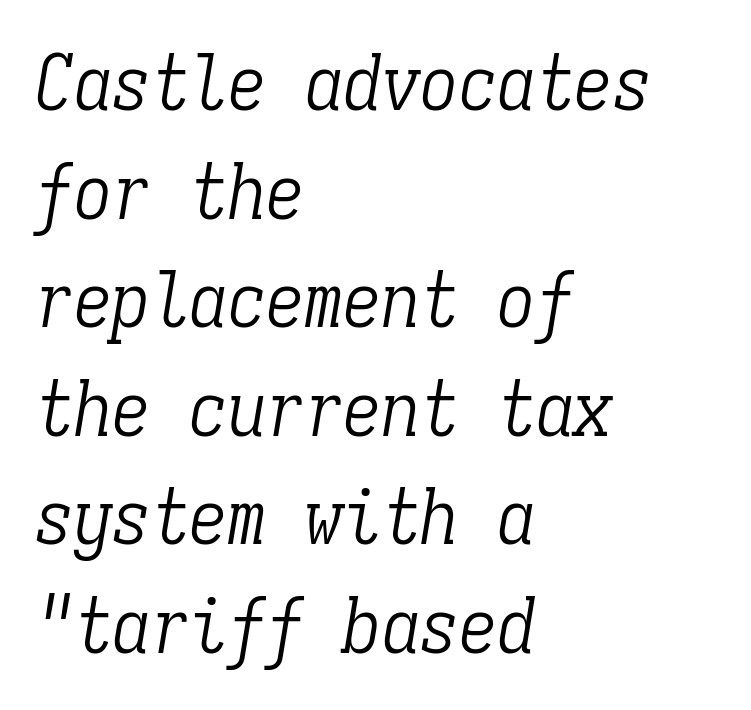
{"serif": "yes", "italic": "yes", "lean": "right", "slant_degrees": 9, "bold": "no", "weight": "light", "width": "condensed", "stroke_contrast": "low", "x_height": "medium", "monospaced": "yes", "underline": "no", "align": "left", "line_spacing": "normal", "line_spacing_ratio": 1.41, "letter_spacing": "normal", "letter_spacing_em": 0.0, "glyph_px": 77}
